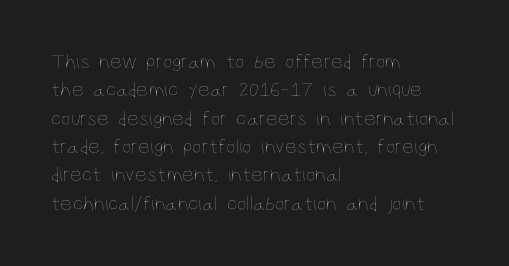
Evenly set lines give the paragraph a standard silhouette. Students, note that the glyphs here touch the page at normal intervals. In terms of posture, this sample is upright. Typeset ragged right — the left edge is the straight one.
